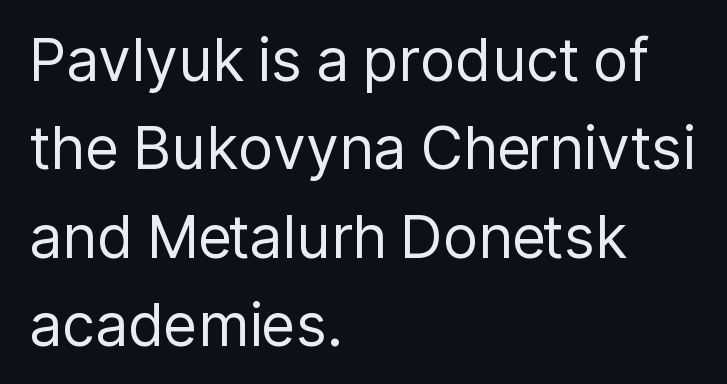
The image shows 59 px regular-weight sans-serif type, upright; set left-aligned, normal line spacing (1.5x), normal letter spacing, not underlined; low stroke contrast and a medium x-height.
